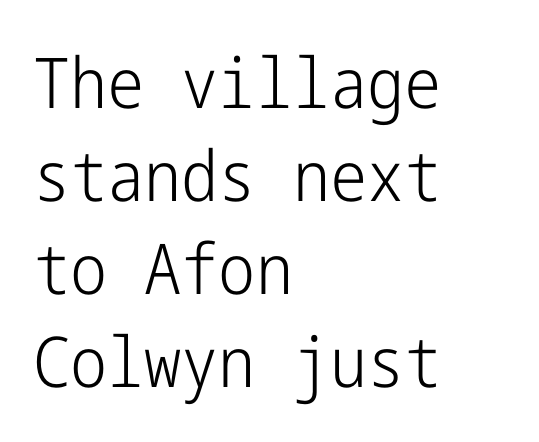
{"serif": "no", "italic": "no", "bold": "no", "weight": "light", "width": "condensed", "stroke_contrast": "low", "x_height": "medium", "underline": "no", "align": "left", "line_spacing": "normal", "line_spacing_ratio": 1.33, "letter_spacing": "normal", "letter_spacing_em": 0.0, "glyph_px": 70}
